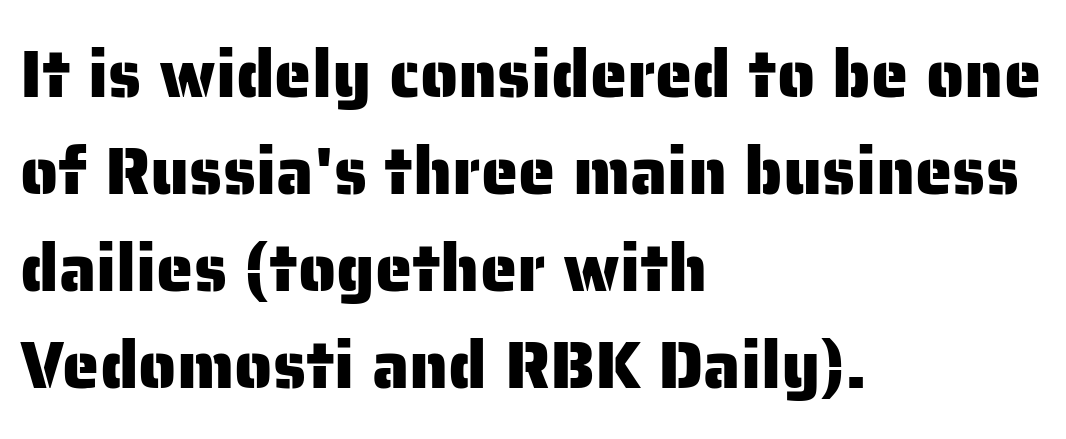
The image shows 67 px sans-serif type, upright; set left-aligned, normal line spacing (1.45x), normal letter spacing, not underlined; low stroke contrast and a medium x-height.
